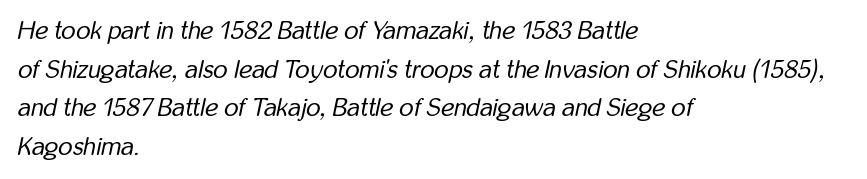
{"italic": "yes", "lean": "right", "slant_degrees": 12, "bold": "no", "underline": "no", "align": "left", "line_spacing": "normal", "line_spacing_ratio": 1.55, "letter_spacing": "normal", "letter_spacing_em": 0.0, "glyph_px": 25}
